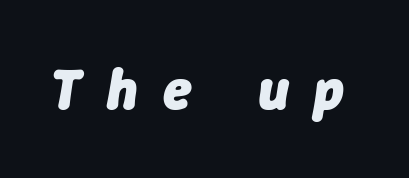
The image shows 57 px heavy type, italic (leaning right); set unusually wide letter spacing (+0.45 em), not underlined; low stroke contrast and a medium x-height.
